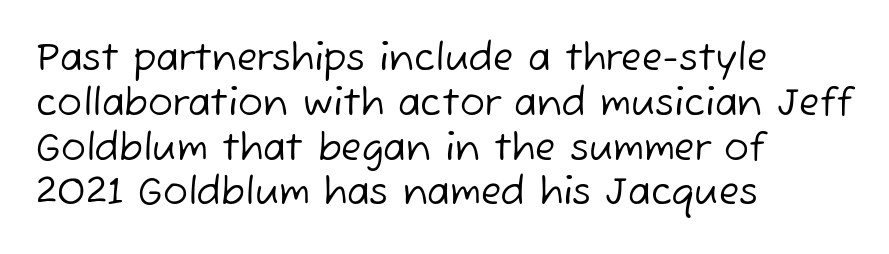
The image shows 37 px regular-weight sans-serif type; set left-aligned, line spacing 1.21x, normal letter spacing, not underlined; low stroke contrast and a medium x-height.
